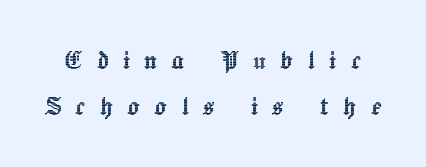
Honestly, the row spacing looks completely unremarkable. The axis of the letterforms is exactly vertical. Character widths vary here, with narrow letters taking less room than wide ones. In terms of letterspacing, this is a distinctly airy, spread setting. Quick note: underline off.
